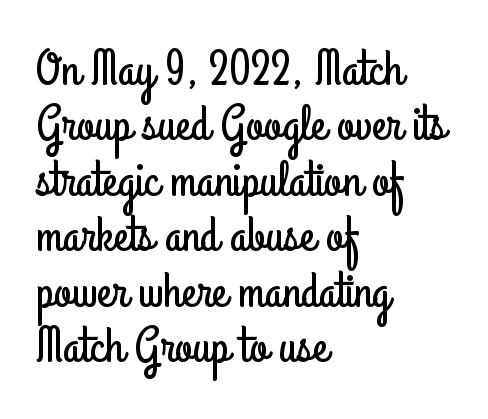
The image shows 50 px condensed sans-serif type; set left-aligned, tight line spacing (1.11x), normal letter spacing, not underlined; low stroke contrast and a small x-height.
